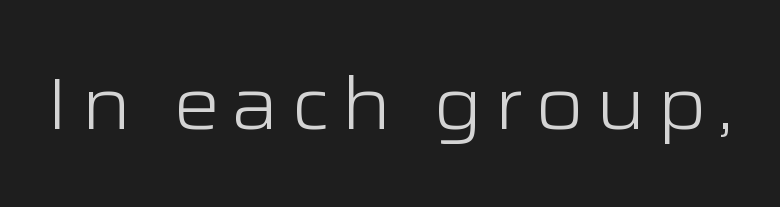
Unlike italic type, these characters show no tilt at all. The typesetting does not lean heavy: it is not bold. Observe the absence of serifs on each vertical stroke in this sample. Only glyphs here, with clear space below each row. The passage shown is typed in a proportional face where columns would drift.
